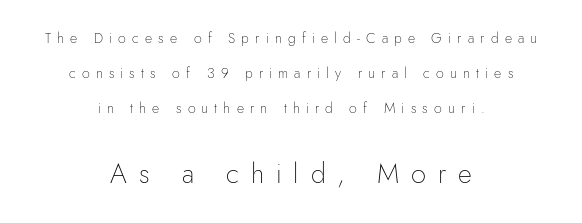
Stroke mass is kept to a normal reading level or below. Honestly, the rows look like they've been pulled way apart. Anything drawn beneath the words? Only blank space. Glyph-to-glyph distance is far greater than everyday printed text.
